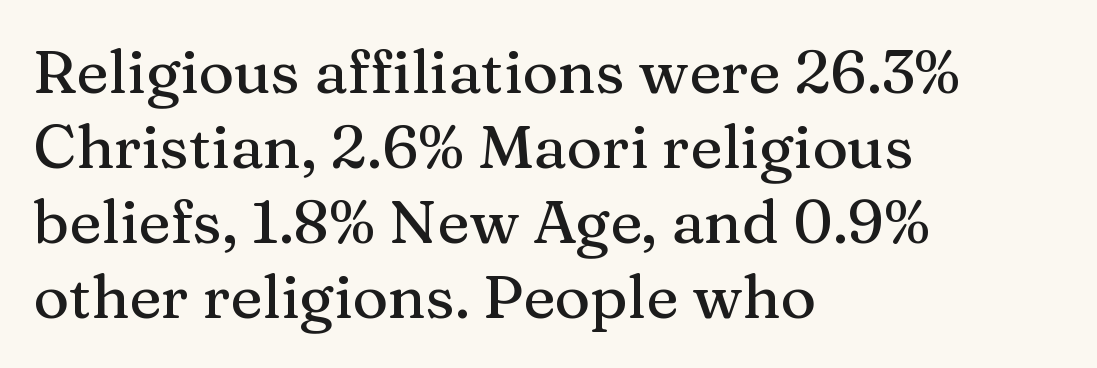
Glyph-to-glyph distance matches everyday printed text. Examine the stroke ends and you'll spot serifs. Is there any slant? The stems are plumb. Horizontally, the lines are justified to the leading edge only. Letters rest on an invisible, unmarked baseline. Proportional: the letters do not fall into vertical columns.
